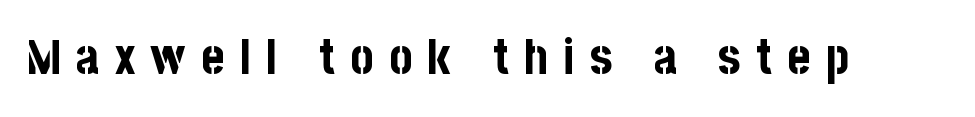
Q: Is the text bold? A: Yes.
Q: Is the text italic (slanted)? A: No, it is upright.
Q: Is the typeface a serif or a sans-serif typeface? A: Sans-serif.
Q: Is the text underlined? A: No.
Q: Is the spacing between letters normal or unusually wide? A: Unusually wide.
Q: Width (condensed, normal, or wide)? A: Condensed.
Q: Stroke contrast? A: Low.
Q: x-height? A: Large.
Q: Monospaced? A: No.
